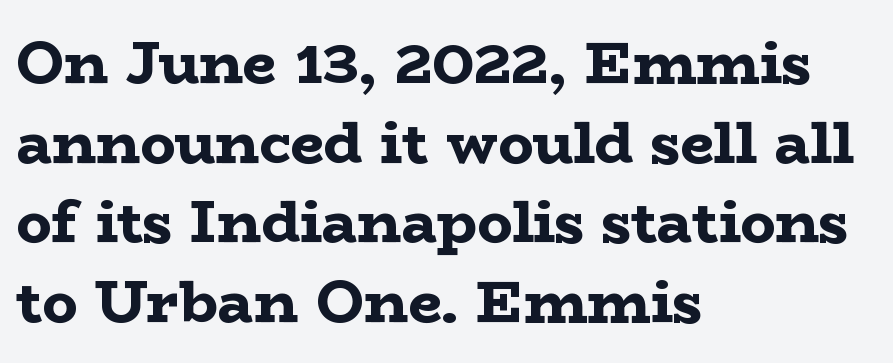
The image shows 59 px bold, wide serif type, upright; set left-aligned, normal line spacing (1.35x), normal letter spacing, not underlined; low stroke contrast and a medium x-height.
